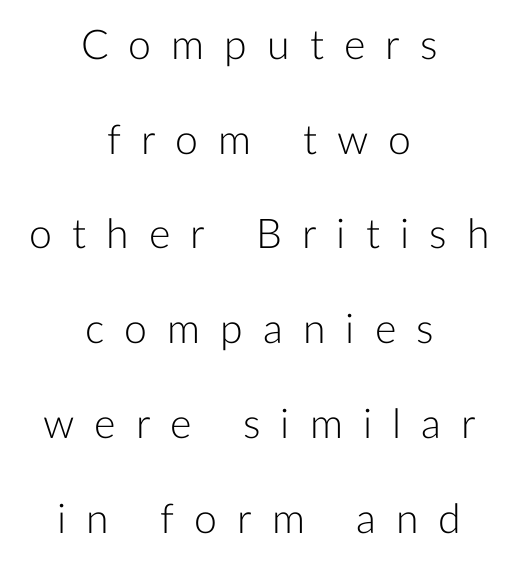
The typesetter chose a symmetrical, centered arrangement here. Bold? No — there's no thickening of the strokes. Type without underlining. Think of a printed novel: that variable character pitch is what you see here. Serifs: no, the terminals of the letterforms are clean.
